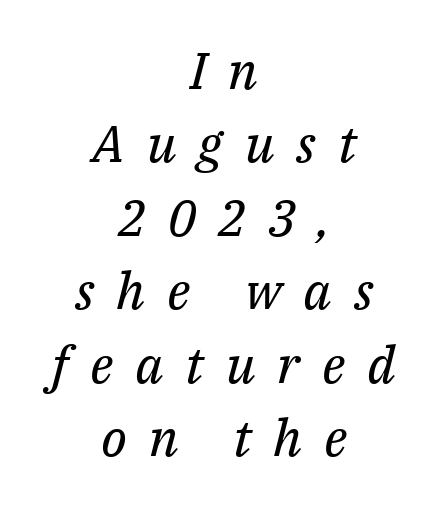
The image shows 51 px regular-weight serif type, italic (leaning right); set centered, normal line spacing (1.44x), unusually wide letter spacing (+0.43 em), not underlined; medium stroke contrast and a medium x-height.
